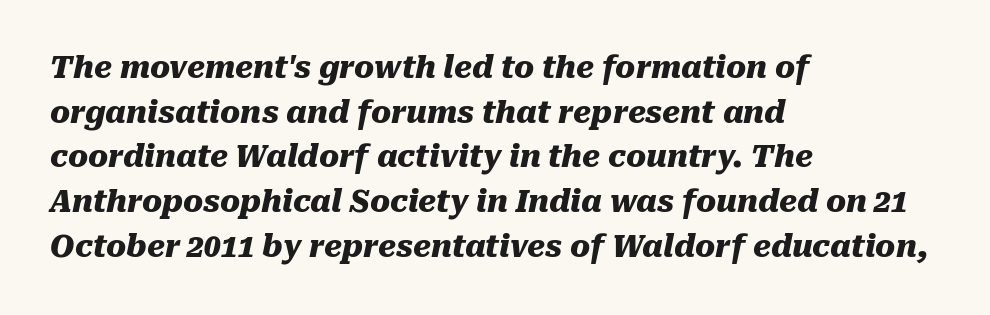
Q: Is the text bold? A: Yes.
Q: Is the text italic (slanted)? A: Yes, it leans right by about 10 degrees.
Q: Is the text underlined? A: No.
Q: How is the paragraph aligned? A: Left-aligned.
Q: Is the spacing between letters normal or unusually wide? A: Normal.
Q: Is the spacing between lines tight, normal or loose? A: Normal.
Q: Width (condensed, normal, or wide)? A: Normal.
Q: Stroke contrast? A: Medium.
Q: x-height? A: Medium.
Q: Monospaced? A: No.
